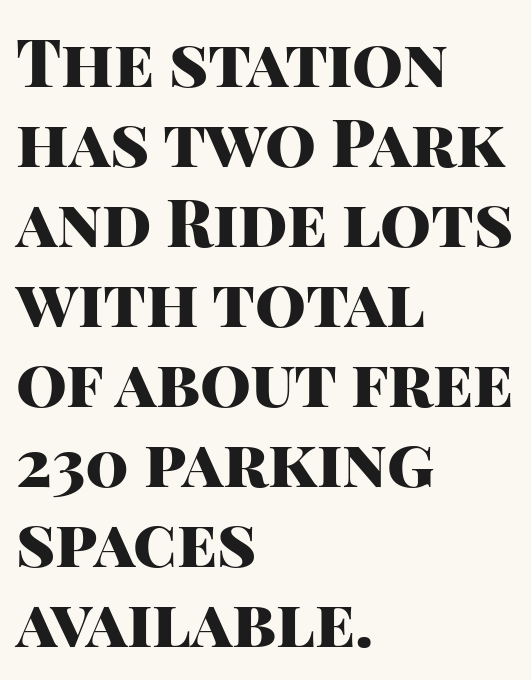
Q: Is the text bold? A: Yes.
Q: Is the text italic (slanted)? A: No, it is upright.
Q: Is the typeface a serif or a sans-serif typeface? A: Sans-serif.
Q: Is the text underlined? A: No.
Q: How is the paragraph aligned? A: Left-aligned.
Q: Is the spacing between letters normal or unusually wide? A: Normal.
Q: Width (condensed, normal, or wide)? A: Normal.
Q: Stroke contrast? A: High.
Q: x-height? A: Large.
Q: Monospaced? A: No.
